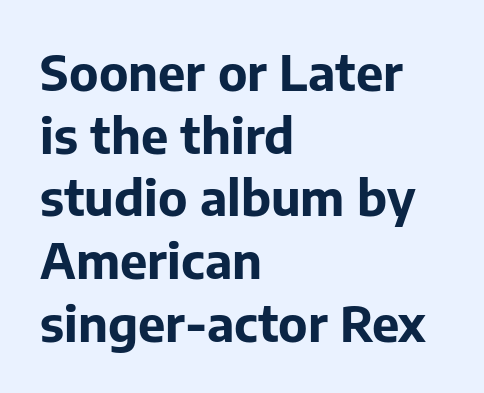
The image shows 49 px bold sans-serif type, upright; set left-aligned, normal line spacing (1.28x), normal letter spacing, not underlined; low stroke contrast and a medium x-height.
